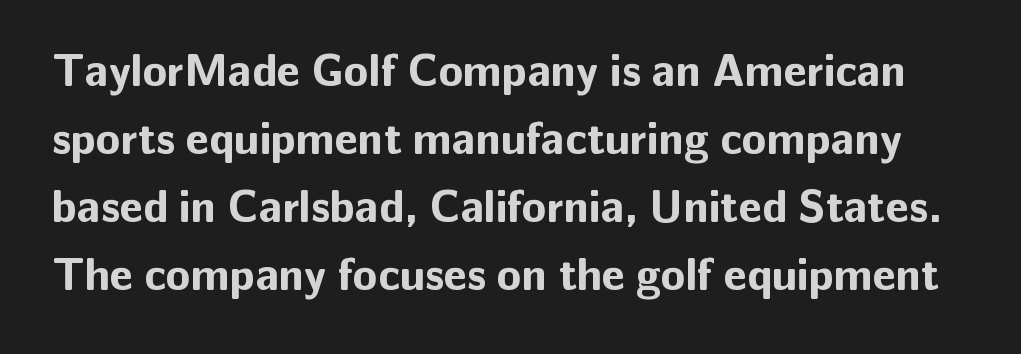
Q: Is the text bold? A: Yes.
Q: Is the text italic (slanted)? A: No, it is upright.
Q: Is the typeface a serif or a sans-serif typeface? A: Sans-serif.
Q: Is the text underlined? A: No.
Q: Is the spacing between letters normal or unusually wide? A: Normal.
Q: Is the spacing between lines tight, normal or loose? A: Normal.
Q: Width (condensed, normal, or wide)? A: Normal.
Q: Stroke contrast? A: Low.
Q: x-height? A: Medium.
Q: Monospaced? A: No.
